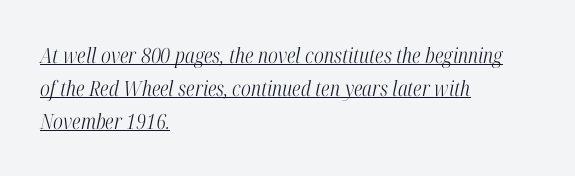
The image shows 21 px text type, italic (leaning right); set left-aligned, normal line spacing (1.57x), normal letter spacing, underlined.
